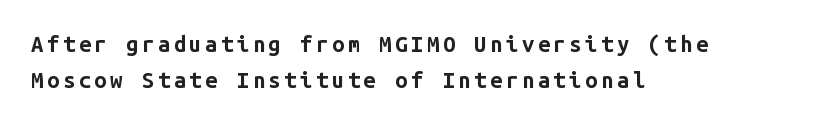
Q: Is the text bold? A: Yes.
Q: Is the text italic (slanted)? A: No, it is upright.
Q: Is the text underlined? A: No.
Q: How is the paragraph aligned? A: Left-aligned.
Q: Is the spacing between lines tight, normal or loose? A: Normal.
